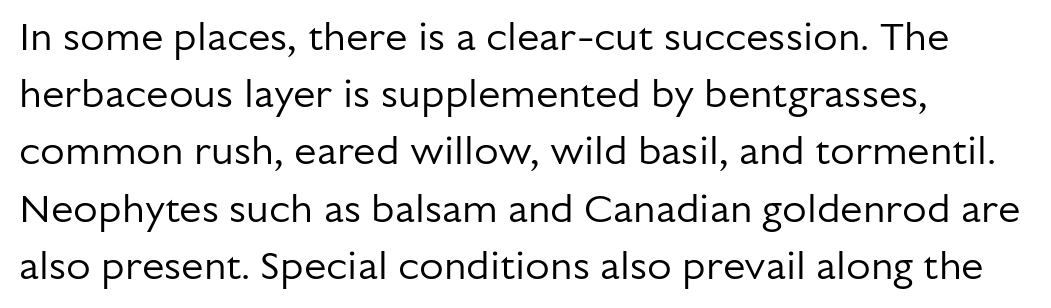
The foot of each line stays bare and open. What kind of face is this? One without serifs — a sans. Is there much room between lines? A standard amount, neither cramped nor airy. Character widths vary here, with narrow letters taking less room than wide ones. The typesetter chose a ragged-right arrangement here. Standard letterfit; no display-style spreading of the glyphs.
